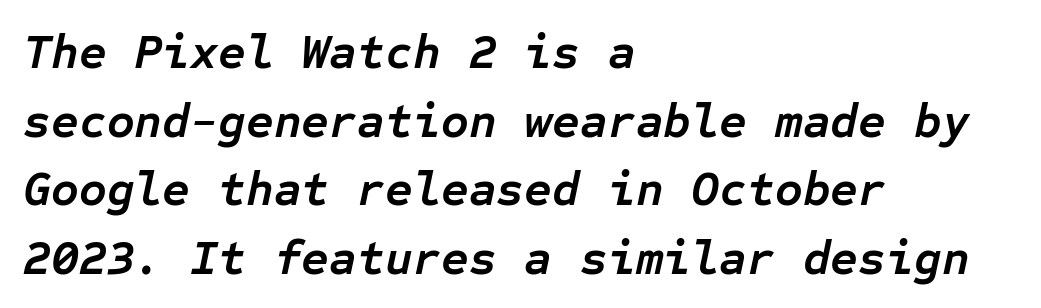
{"italic": "yes", "lean": "right", "slant_degrees": 12, "bold": "yes", "weight": "semibold", "width": "normal", "stroke_contrast": "low", "x_height": "medium", "monospaced": "yes", "underline": "no", "align": "left", "line_spacing": "normal", "line_spacing_ratio": 1.43, "letter_spacing": "normal", "letter_spacing_em": 0.0, "glyph_px": 48}
